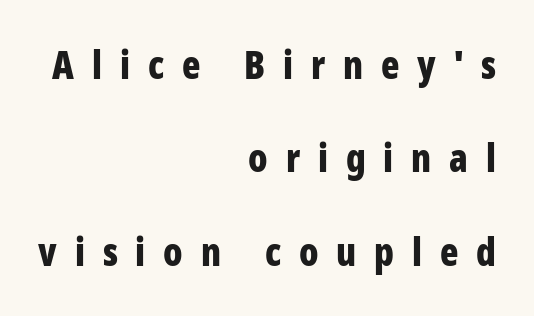
{"serif": "no", "italic": "no", "bold": "yes", "weight": "bold", "width": "condensed", "stroke_contrast": "low", "x_height": "medium", "monospaced": "no", "underline": "no", "align": "right", "line_spacing": "loose", "line_spacing_ratio": 2.46, "letter_spacing": "wide", "letter_spacing_em": 0.47, "glyph_px": 38}
